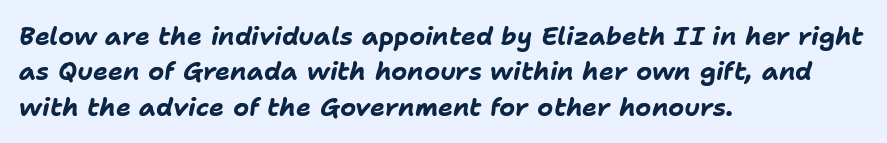
The image shows 25 px bold type, italic (leaning right); set left-aligned, normal line spacing (1.42x), normal letter spacing, not underlined.
